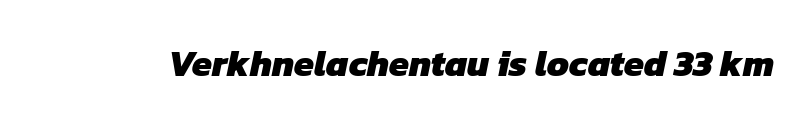
{"serif": "no", "bold": "yes", "weight": "heavy", "width": "normal", "stroke_contrast": "low", "x_height": "medium", "monospaced": "no", "underline": "no", "letter_spacing": "normal", "letter_spacing_em": 0.0, "glyph_px": 36}
